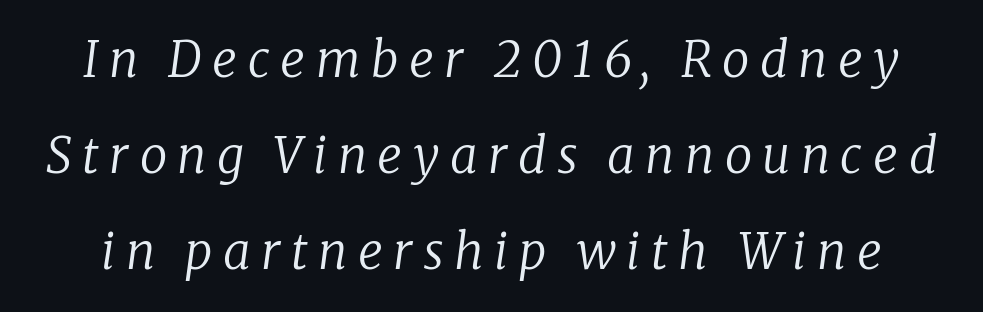
The space directly below the letters is spotless. This sample uses an oblique cut, with every glyph tilted off the vertical. Whoever set this chose breathing room over compactness in the vertical rhythm. The strokes carry an ordinary text weight at most. A typesetter would call this proportional, since set widths differ per character.
